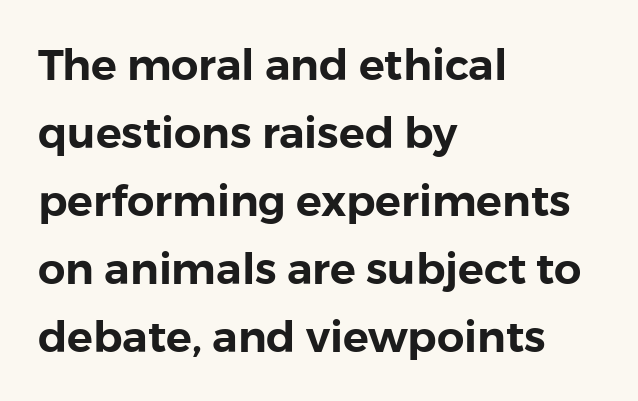
Q: Is the text italic (slanted)? A: No, it is upright.
Q: Is the typeface a serif or a sans-serif typeface? A: Sans-serif.
Q: Is the text underlined? A: No.
Q: How is the paragraph aligned? A: Left-aligned.
Q: Is the spacing between letters normal or unusually wide? A: Normal.
Q: Is the spacing between lines tight, normal or loose? A: Normal.
Q: Width (condensed, normal, or wide)? A: Normal.
Q: x-height? A: Medium.
Q: Monospaced? A: No.
